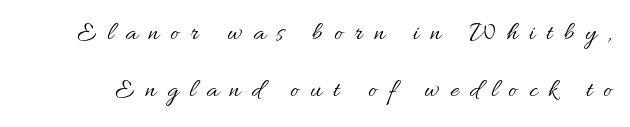
What's the leading like? Stretched, with rows far apart. These glyphs show unthickened strokes, regular width or finer. Each row of text sits above clean, open space. The letters are spread apart with noticeably loose tracking.
